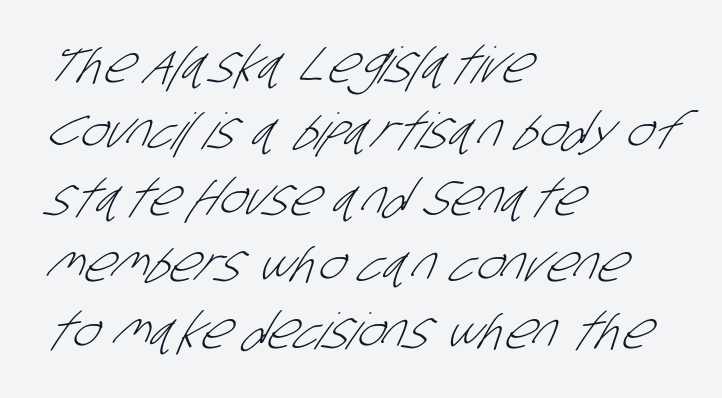
{"serif": "no", "bold": "no", "weight": "light", "width": "condensed", "stroke_contrast": "low", "x_height": "large", "monospaced": "no", "underline": "no", "align": "left", "line_spacing": "normal", "line_spacing_ratio": 1.33, "letter_spacing": "normal", "letter_spacing_em": 0.0, "glyph_px": 50}
